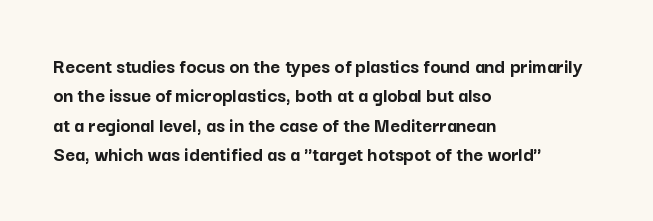
Q: Is the text bold? A: Yes.
Q: Is the text italic (slanted)? A: No, it is upright.
Q: Is the text underlined? A: No.
Q: How is the paragraph aligned? A: Left-aligned.
Q: Is the spacing between letters normal or unusually wide? A: Normal.
Q: Is the spacing between lines tight, normal or loose? A: Normal.
